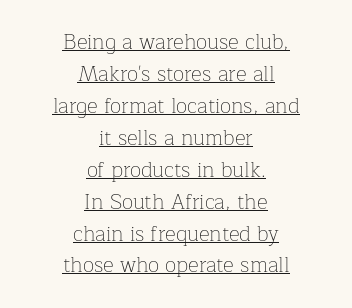
Q: Is the text bold? A: No.
Q: Is the text italic (slanted)? A: No, it is upright.
Q: Is the text underlined? A: Yes.
Q: How is the paragraph aligned? A: Centered.
Q: Is the spacing between letters normal or unusually wide? A: Normal.
Q: Is the spacing between lines tight, normal or loose? A: Normal.
